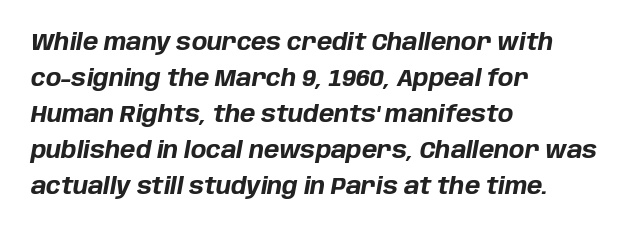
The text block is weighted toward the left margin, trailing off unevenly rightward. Strokes here are thick enough to call this a true bold. Words appear dense and cohesive because spacing is normal. Posture: slanted.
